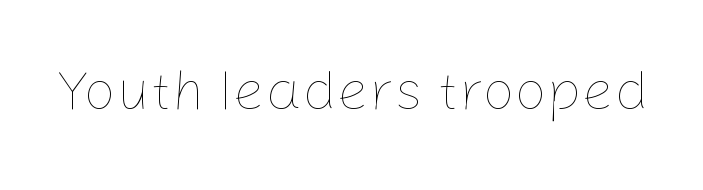
{"italic": "no", "bold": "no", "weight": "thin", "width": "normal", "stroke_contrast": "low", "x_height": "medium", "monospaced": "no", "underline": "no", "letter_spacing": "normal", "letter_spacing_em": 0.0, "glyph_px": 57}
